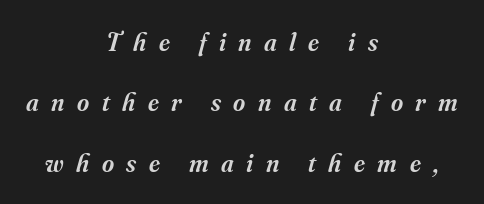
The image shows 26 px text type, italic (leaning right); set centered, loose line spacing (2.32x), unusually wide letter spacing (+0.48 em), not underlined.
